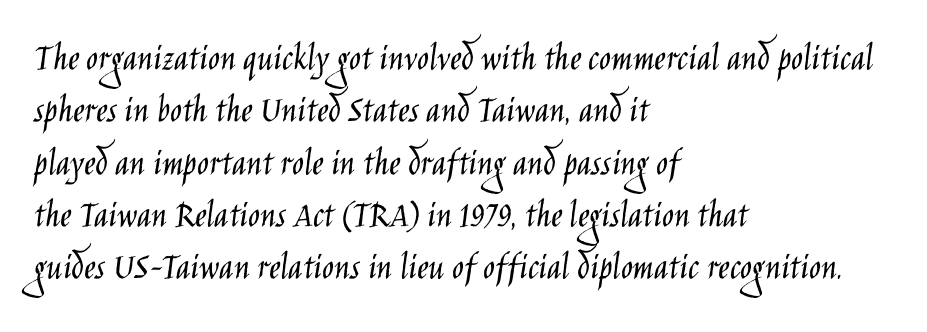
The characters are drawn with everyday or finer stroke widths. Successive baselines arrive at the customary interval. This is sans-serif lettering, the kind often seen on screens and signage. The rendering anchors every line to the left-hand side.
